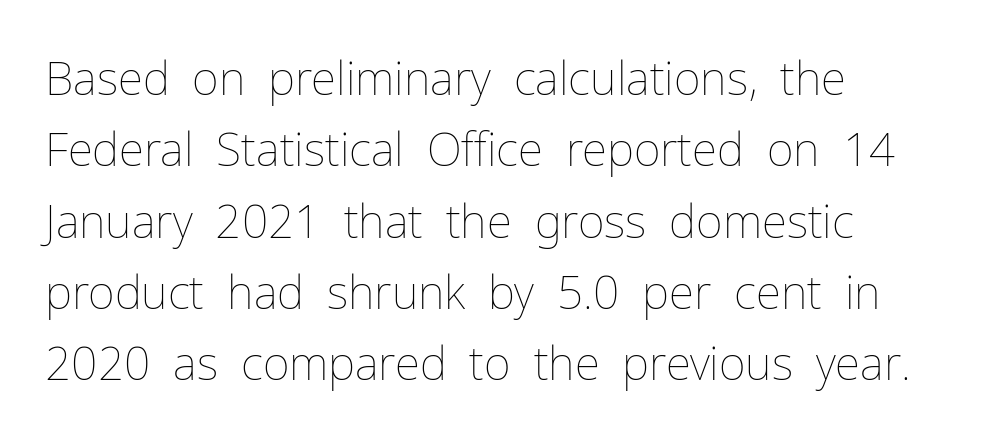
Q: Is the text bold? A: No.
Q: Is the text italic (slanted)? A: No, it is upright.
Q: Is the text underlined? A: No.
Q: How is the paragraph aligned? A: Left-aligned.
Q: Is the spacing between letters normal or unusually wide? A: Normal.
Q: Is the spacing between lines tight, normal or loose? A: Normal.
Q: Width (condensed, normal, or wide)? A: Normal.
Q: Stroke contrast? A: Low.
Q: x-height? A: Medium.
Q: Monospaced? A: No.
